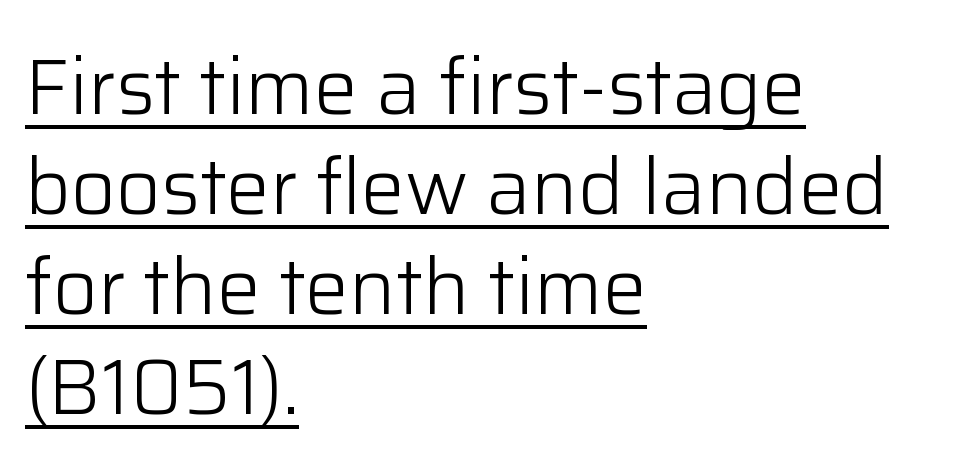
Q: Is the text bold? A: No.
Q: Is the text italic (slanted)? A: No, it is upright.
Q: Is the typeface a serif or a sans-serif typeface? A: Sans-serif.
Q: Is the text underlined? A: Yes.
Q: How is the paragraph aligned? A: Left-aligned.
Q: Is the spacing between letters normal or unusually wide? A: Normal.
Q: Is the spacing between lines tight, normal or loose? A: Normal.
Q: Width (condensed, normal, or wide)? A: Normal.
Q: Stroke contrast? A: Low.
Q: x-height? A: Medium.
Q: Monospaced? A: No.
